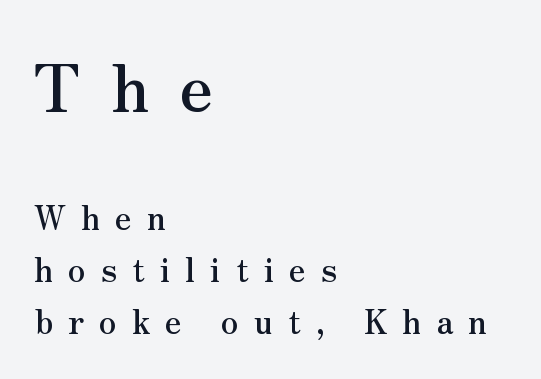
Q: Is the text italic (slanted)? A: No, it is upright.
Q: Is the typeface a serif or a sans-serif typeface? A: Serif.
Q: Is the text underlined? A: No.
Q: How is the paragraph aligned? A: Left-aligned.
Q: Is the spacing between letters normal or unusually wide? A: Unusually wide.
Q: Is the spacing between lines tight, normal or loose? A: Normal.
Q: Which block of text is set in a larger size, the first (top) or the second (bottom)? A: The first (top) one.
Q: Width (condensed, normal, or wide)? A: Normal.
Q: Stroke contrast? A: Medium.
Q: x-height? A: Small.
Q: Monospaced? A: No.
